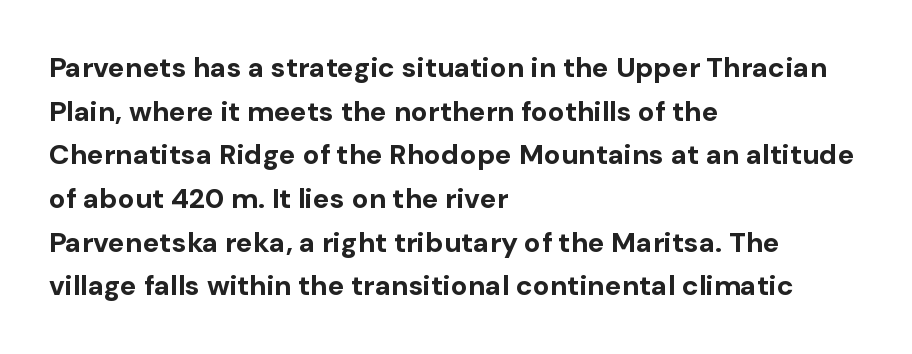
Q: Is the text bold? A: Yes.
Q: Is the text italic (slanted)? A: No, it is upright.
Q: Is the typeface a serif or a sans-serif typeface? A: Sans-serif.
Q: Is the text underlined? A: No.
Q: How is the paragraph aligned? A: Left-aligned.
Q: Is the spacing between letters normal or unusually wide? A: Normal.
Q: Is the spacing between lines tight, normal or loose? A: Normal.
Q: Width (condensed, normal, or wide)? A: Normal.
Q: Stroke contrast? A: Low.
Q: x-height? A: Medium.
Q: Monospaced? A: No.
